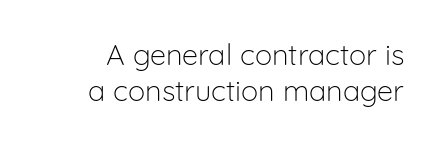
Serifs: no, the terminals of the letterforms are clean. Is this a heavy cut? Hardly; it is regular or lighter. These lines are rendered in a variable-pitch font. Observe the ordinary spacing: letters are neighbours, not strangers. The baseline area is clear. Vertical strokes here are truly vertical.
